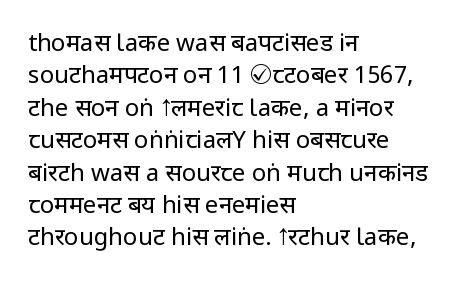
The image shows 24 px text type, upright; set left-aligned, normal line spacing (1.35x), normal letter spacing, not underlined.
